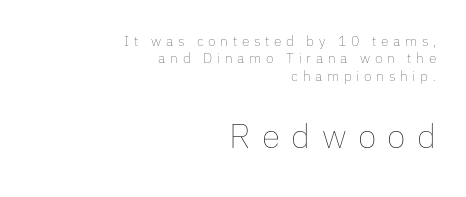
The image shows 34 px thin type, upright; set right-aligned, normal line spacing (1.25x), unusually wide letter spacing (+0.33 em), not underlined; the second (bottom) block is 2.43x larger; low stroke contrast and a medium x-height.
